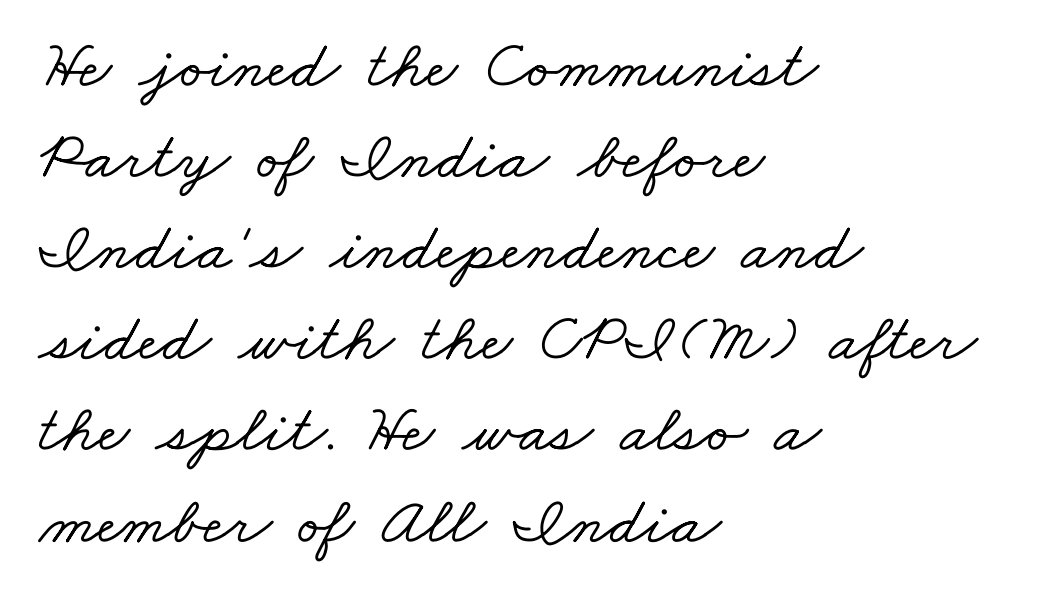
Q: Is the typeface a serif or a sans-serif typeface? A: Serif.
Q: Is the text underlined? A: No.
Q: How is the paragraph aligned? A: Left-aligned.
Q: Is the spacing between letters normal or unusually wide? A: Normal.
Q: Is the spacing between lines tight, normal or loose? A: Normal.
Q: Width (condensed, normal, or wide)? A: Wide.
Q: Stroke contrast? A: Low.
Q: x-height? A: Small.
Q: Monospaced? A: No.
